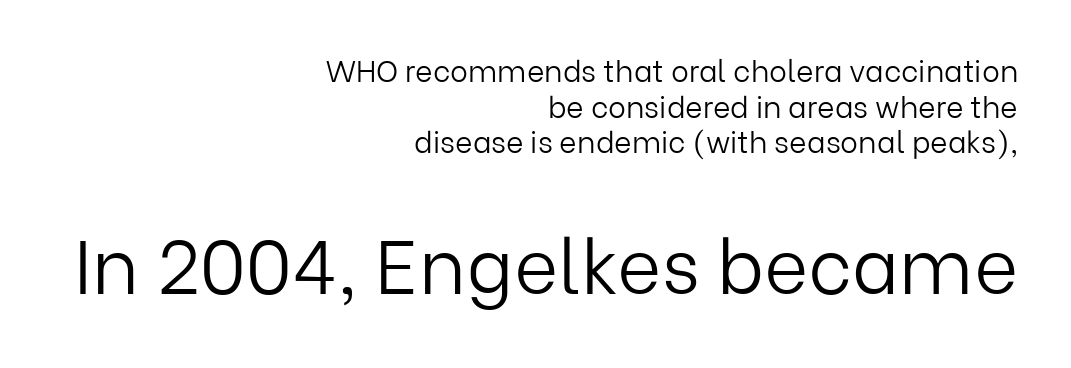
Here the designer chose a conventional face with non-uniform glyph widths. If you drew a line through each stem, it would be perfectly vertical. No word sits above an underline. The strokes carry an ordinary text weight at most. These lines are set flush right with a ragged left edge. A typesetter would call this zero additional tracking.
